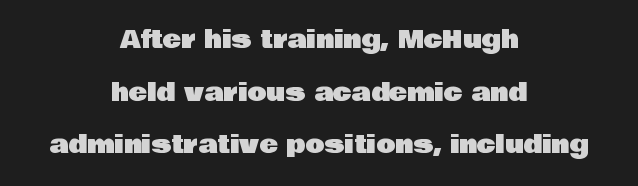
Leading is clearly above the norm, producing a sparse column. These lines were composed using upright roman letters. This rendering features lettering with no underline. Students, note that the glyphs here touch the page at normal intervals. The compositor balanced each line on the midline.
